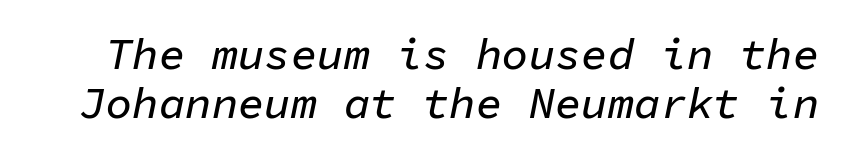
Looks like terminal output: every glyph gets an equal slot. Rendered with sloped, italic letterforms. Leading is clearly below the norm, producing a dense column. Glance below the letters and you will spot only blank space. How are the letters spaced? Ordinarily, with no added tracking.
